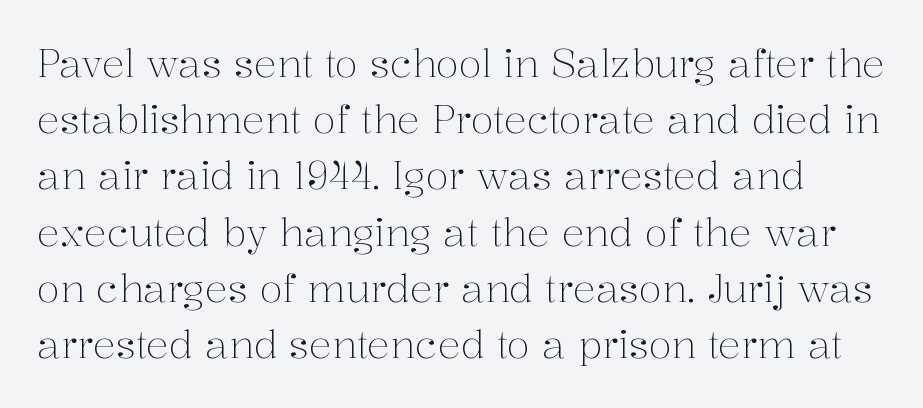
The image shows 38 px light serif type, upright; set normal line spacing (1.48x), normal letter spacing, not underlined; medium stroke contrast and a medium x-height.
